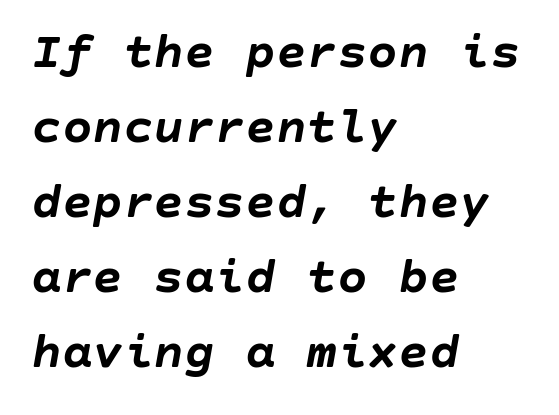
Q: Is the text bold? A: Yes.
Q: Is the text italic (slanted)? A: Yes, it leans right by about 10 degrees.
Q: Is the text underlined? A: No.
Q: How is the paragraph aligned? A: Left-aligned.
Q: Is the spacing between letters normal or unusually wide? A: Normal.
Q: Is the spacing between lines tight, normal or loose? A: Normal.
Q: Width (condensed, normal, or wide)? A: Normal.
Q: Stroke contrast? A: Low.
Q: x-height? A: Large.
